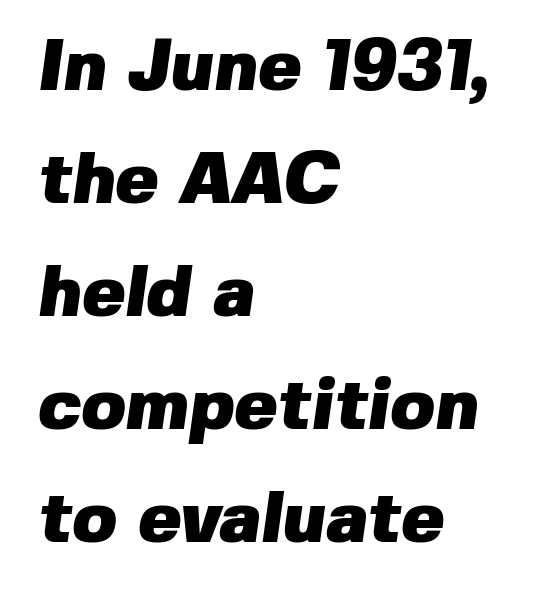
The image shows 72 px heavy sans-serif type; set left-aligned, normal line spacing (1.57x), normal letter spacing, not underlined; low stroke contrast and a medium x-height.
